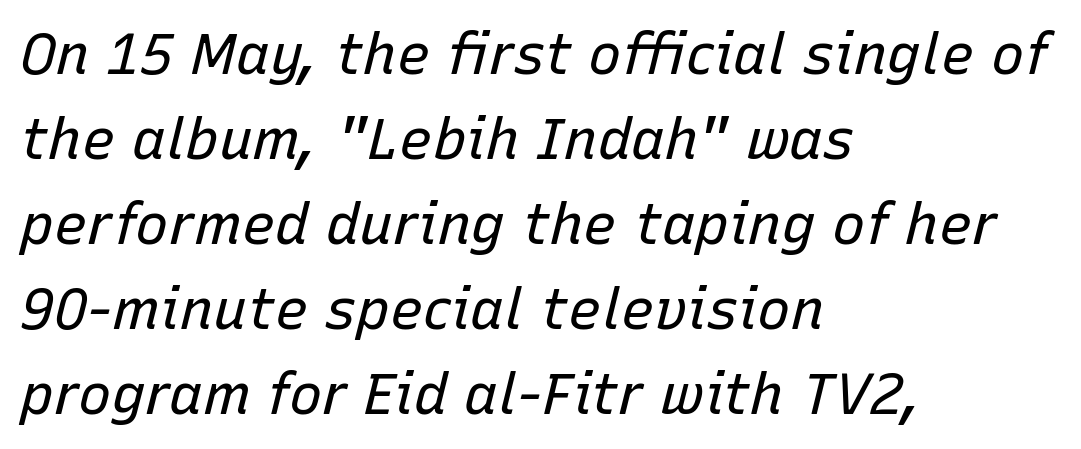
The image shows 56 px regular-weight type, italic (leaning right); set left-aligned, normal line spacing (1.52x), normal letter spacing, not underlined; low stroke contrast and a medium x-height.
